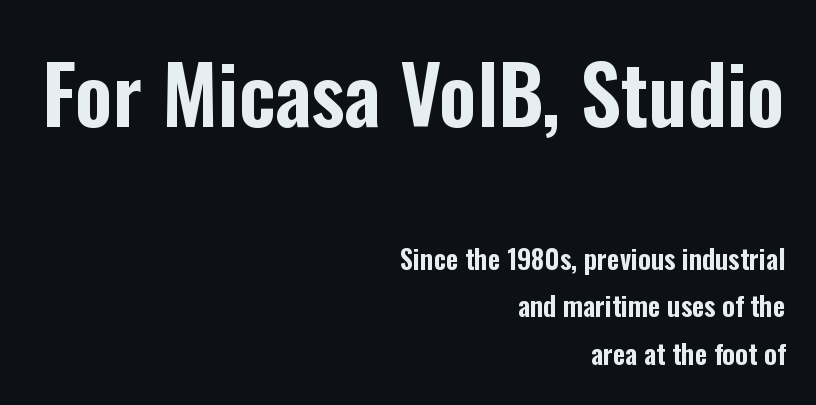
{"serif": "no", "italic": "no", "width": "condensed", "stroke_contrast": "low", "x_height": "medium", "monospaced": "no", "underline": "no", "align": "right", "line_spacing_ratio": 1.77, "letter_spacing": "normal", "letter_spacing_em": 0.0, "larger_block": "first", "size_ratio": 2.96, "glyph_px": 80}
